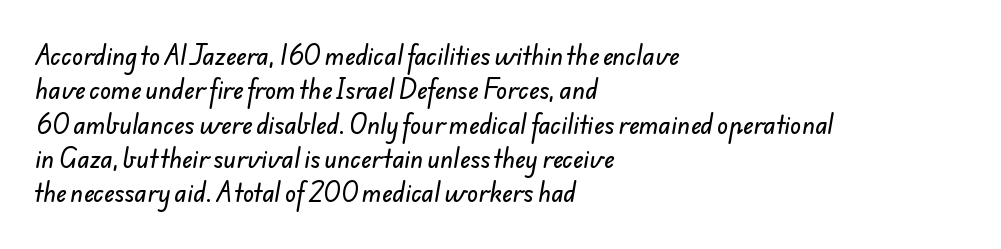
The face used here is rendered with its standard letterfit. Is there much room between lines? A standard amount, neither cramped nor airy. The glyphs are unaccompanied by any horizontal stroke below them. Typeset ragged right — the left edge is the straight one.
